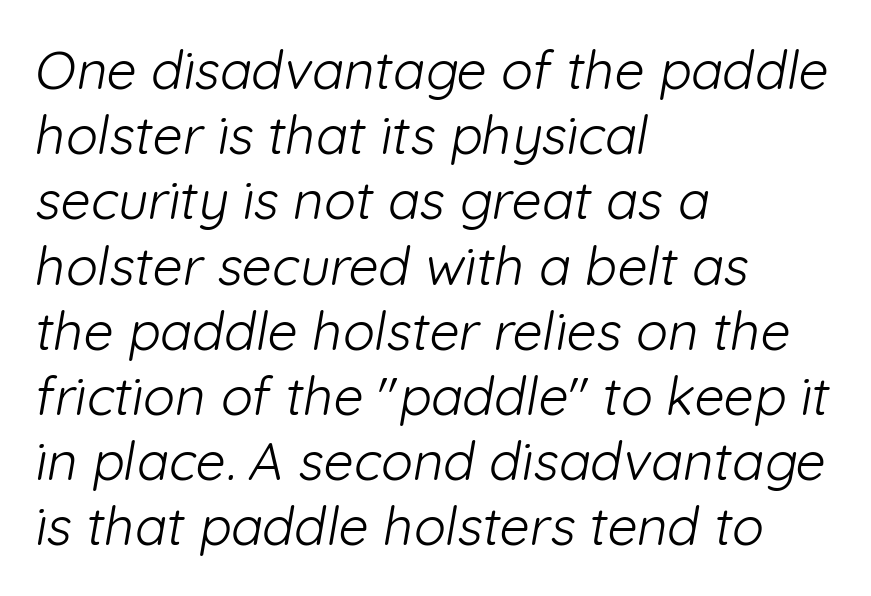
These lines are rendered in a variable-pitch font. I'd call this a sans setting — the letters go barefoot. Type without underlining. The passage shown is not bold in any degree. Is the block centered? No — it sits flush against the left margin. Does extra space separate the letters? No, they use regular spacing.
